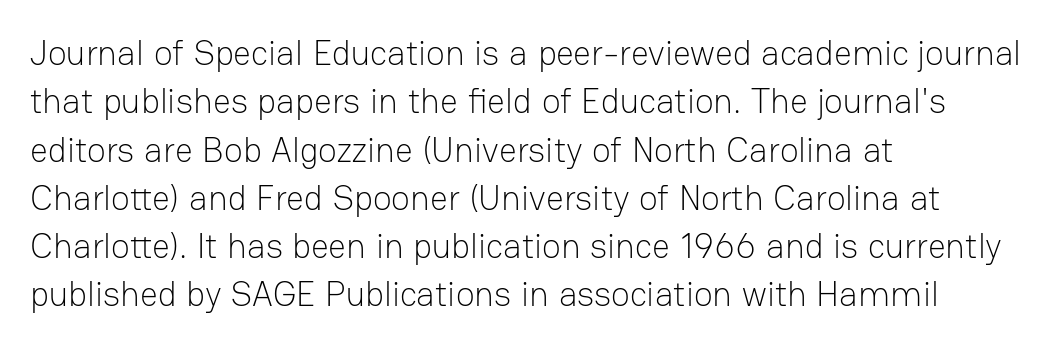
Q: Is the text bold? A: No.
Q: Is the text italic (slanted)? A: No, it is upright.
Q: Is the typeface a serif or a sans-serif typeface? A: Sans-serif.
Q: Is the text underlined? A: No.
Q: How is the paragraph aligned? A: Left-aligned.
Q: Is the spacing between letters normal or unusually wide? A: Normal.
Q: Is the spacing between lines tight, normal or loose? A: Normal.
Q: Width (condensed, normal, or wide)? A: Normal.
Q: Stroke contrast? A: Low.
Q: x-height? A: Medium.
Q: Monospaced? A: No.
